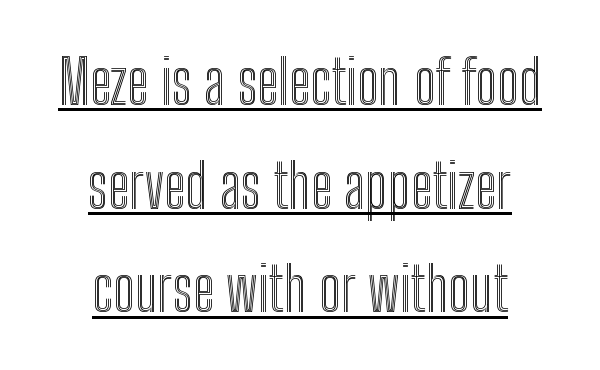
The image shows 61 px condensed type, upright; set centered, normal line spacing (1.7x), normal letter spacing, underlined; a medium x-height.
